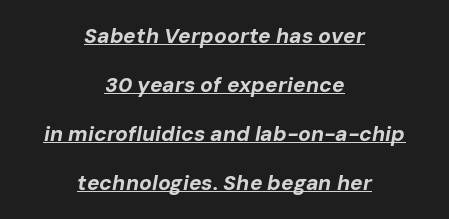
The image shows 21 px bold type, italic (leaning right); set centered, loose line spacing (2.33x), normal letter spacing, underlined.
